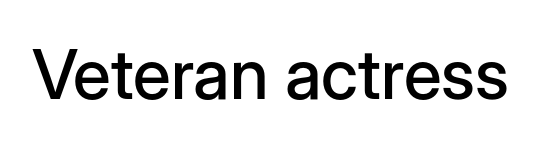
The image shows 69 px sans-serif type, upright; set normal letter spacing, not underlined; low stroke contrast and a medium x-height.
